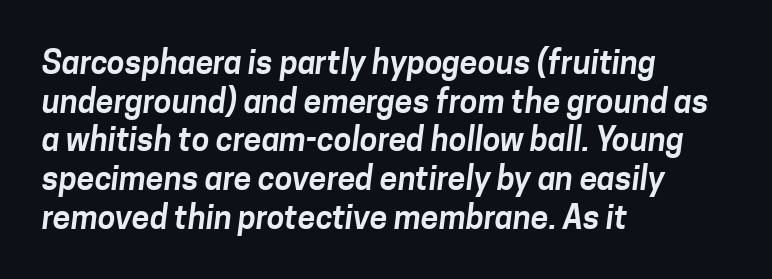
The image shows 32 px sans-serif type; set left-aligned, line spacing 1.21x, normal letter spacing, not underlined; low stroke contrast and a medium x-height.
